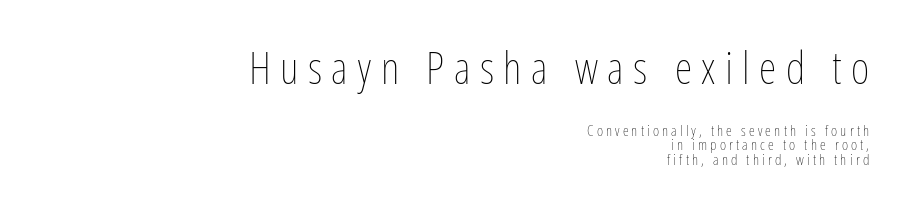
Q: Is the text bold? A: No.
Q: Is the text italic (slanted)? A: No, it is upright.
Q: Is the text underlined? A: No.
Q: How is the paragraph aligned? A: Right-aligned.
Q: Is the spacing between letters normal or unusually wide? A: Unusually wide.
Q: Is the spacing between lines tight, normal or loose? A: Tight.
Q: Which block of text is set in a larger size, the first (top) or the second (bottom)? A: The first (top) one.
Q: Width (condensed, normal, or wide)? A: Condensed.
Q: Stroke contrast? A: Low.
Q: x-height? A: Medium.
Q: Monospaced? A: No.
